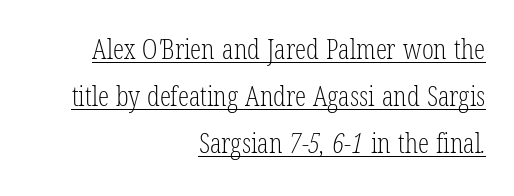
The image shows 28 px light, condensed serif type; set right-aligned, normal line spacing (1.67x), normal letter spacing, underlined; low stroke contrast and a medium x-height.
